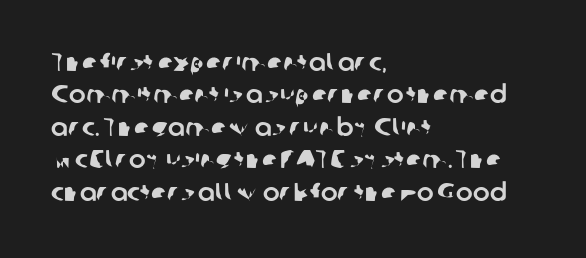
The passage shown is not underscored anywhere. The passage is arranged the way most books set body copy — flush left. Normally led — the rows are evenly, conventionally spaced. How are the letters spaced? Ordinarily, with no added tracking.
